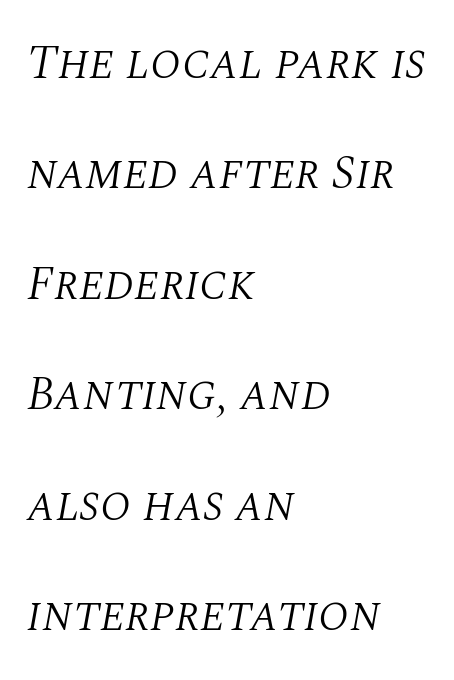
Does extra space separate the letters? No, they use regular spacing. The lettering tilts uniformly, giving the passage an italic look. The baseline area is clear. No heavy texture on the line: the type isn't bold.
